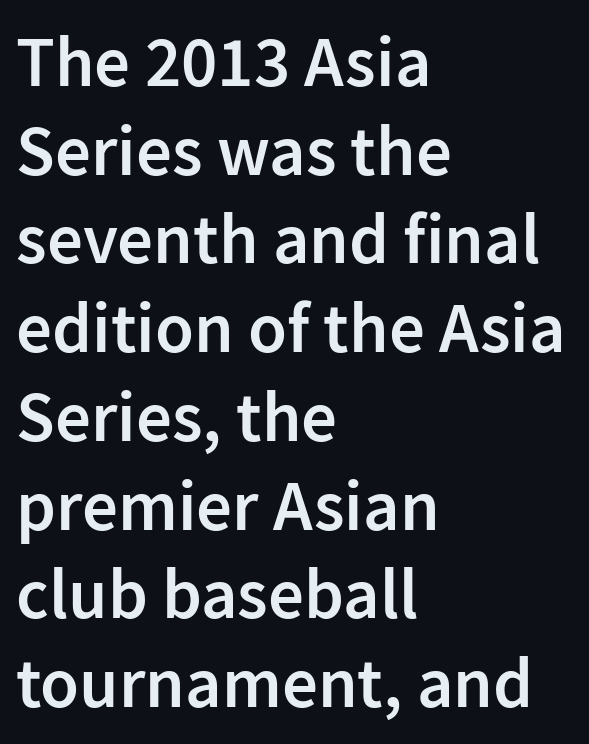
The vertical gap from one line to the next is medium. Where is the straight margin? On the left. Typesetter's note: demi weight, one step under bold. The space beneath each line is pristine and unruled. Each word holds together tightly as a unit, with standard inter-letter gaps.
